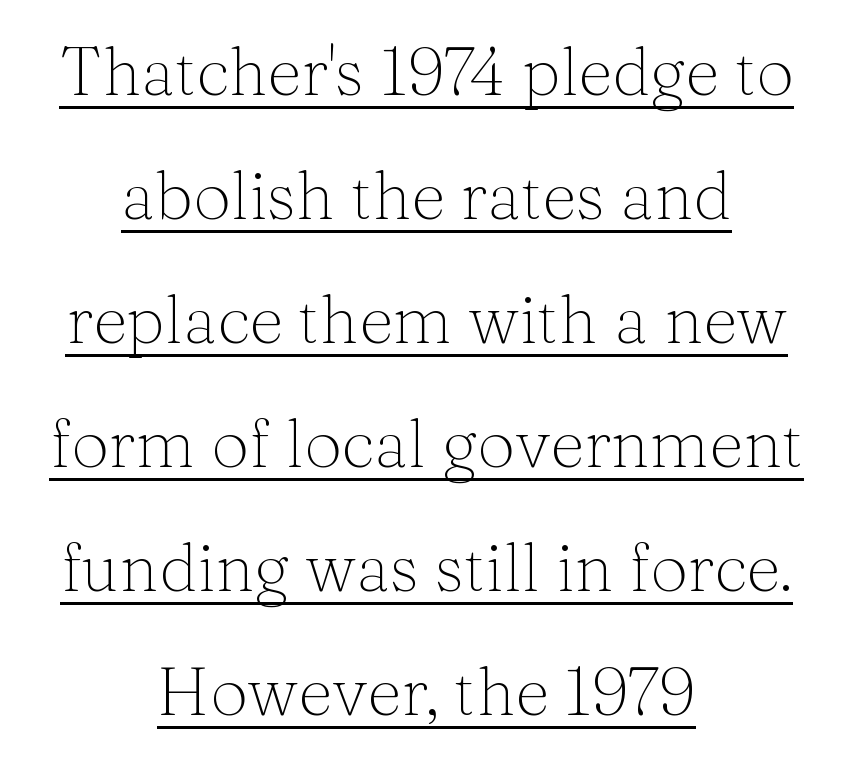
The image shows 67 px light serif type, upright; set centered, line spacing 1.85x, normal letter spacing, underlined; medium stroke contrast and a medium x-height.
